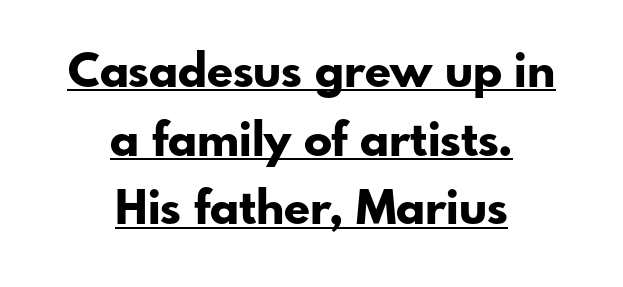
The image shows 47 px bold sans-serif type, upright; set centered, normal line spacing (1.46x), normal letter spacing, underlined; low stroke contrast and a small x-height.
